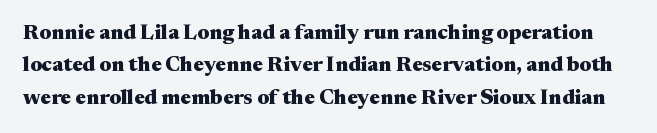
The image shows 21 px bold type, upright; set normal line spacing (1.54x), normal letter spacing, not underlined.
